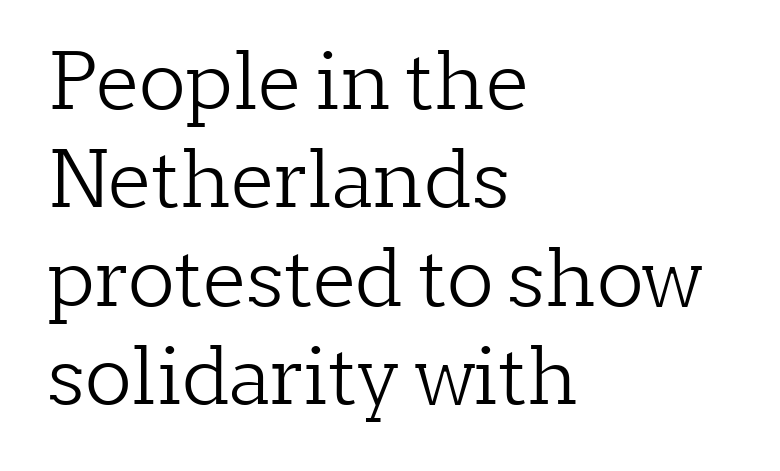
{"serif": "yes", "italic": "no", "bold": "no", "weight": "light", "width": "normal", "stroke_contrast": "low", "x_height": "medium", "monospaced": "no", "underline": "no", "align": "left", "line_spacing": "normal", "line_spacing_ratio": 1.26, "letter_spacing": "normal", "letter_spacing_em": 0.0, "glyph_px": 78}
